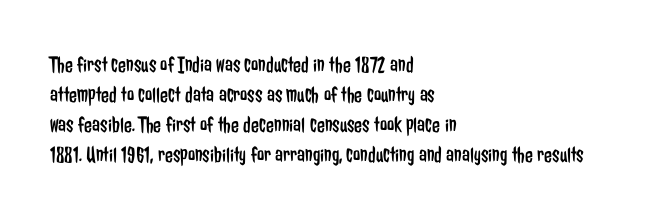
Q: Is the text bold? A: No.
Q: Is the text italic (slanted)? A: No, it is upright.
Q: Is the text underlined? A: No.
Q: How is the paragraph aligned? A: Left-aligned.
Q: Is the spacing between letters normal or unusually wide? A: Normal.
Q: Is the spacing between lines tight, normal or loose? A: Normal.
